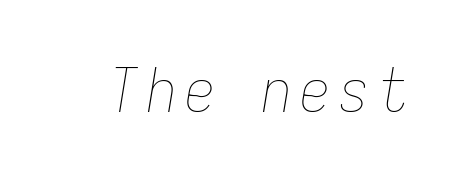
Type without underlining. Do the characters align in a grid? Yes, the font is monospaced. The text carries the slant typical of an italic or oblique font. The cut favours lightness, reaching ordinary text weight at its darkest.
